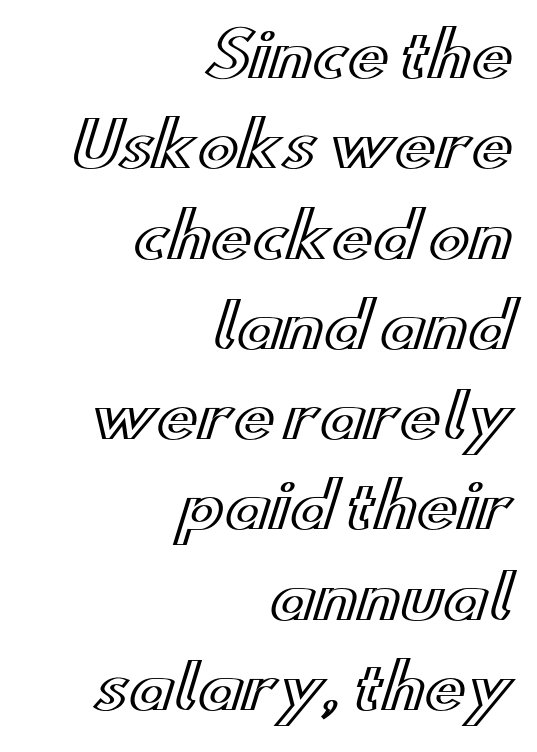
{"width": "wide", "x_height": "small", "monospaced": "no", "underline": "no", "align": "right", "line_spacing": "normal", "line_spacing_ratio": 1.48, "letter_spacing": "normal", "letter_spacing_em": 0.0, "glyph_px": 61}
